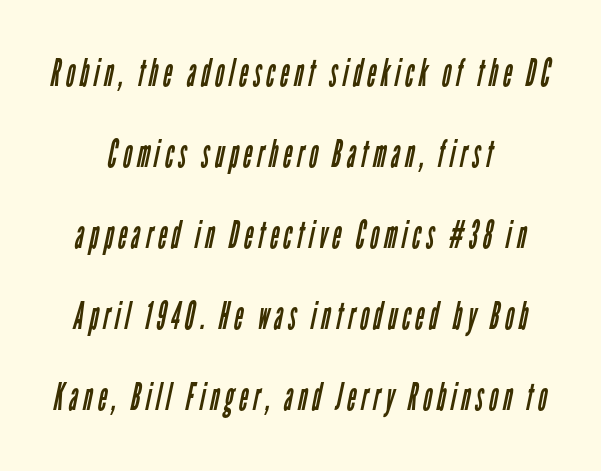
Q: Is the text bold? A: No.
Q: Is the typeface a serif or a sans-serif typeface? A: Sans-serif.
Q: Is the text underlined? A: No.
Q: How is the paragraph aligned? A: Centered.
Q: Is the spacing between lines tight, normal or loose? A: Loose.
Q: Width (condensed, normal, or wide)? A: Condensed.
Q: Stroke contrast? A: Low.
Q: x-height? A: Medium.
Q: Monospaced? A: No.
